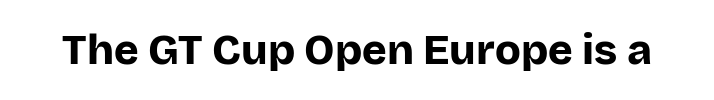
Strokes here are thick enough to call this a true bold. Spacing between characters is what you'd get straight out of the box. Is this a fixed-width face? No — the glyphs have proportional, varying widths. The text was rendered using a sans face with plain stroke endings.
